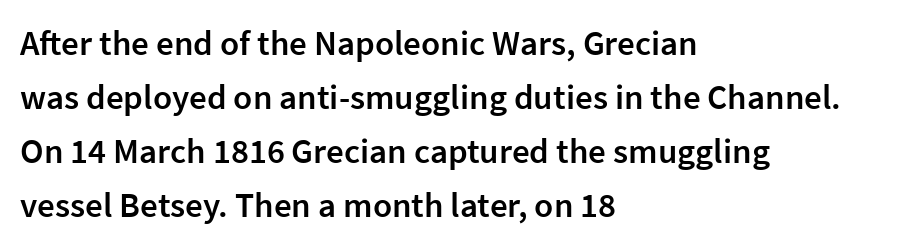
{"serif": "no", "italic": "no", "bold": "semi", "weight": "semibold", "width": "normal", "stroke_contrast": "low", "x_height": "medium", "monospaced": "no", "underline": "no", "align": "left", "line_spacing": "normal", "line_spacing_ratio": 1.54, "letter_spacing": "normal", "letter_spacing_em": 0.0, "glyph_px": 35}
